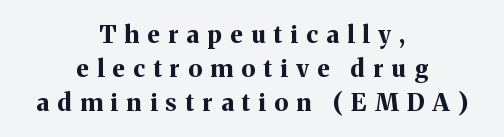
{"italic": "no", "bold": "yes", "underline": "no", "align": "center", "line_spacing": "normal", "line_spacing_ratio": 1.41, "letter_spacing": "wide", "letter_spacing_em": 0.35, "glyph_px": 24}
